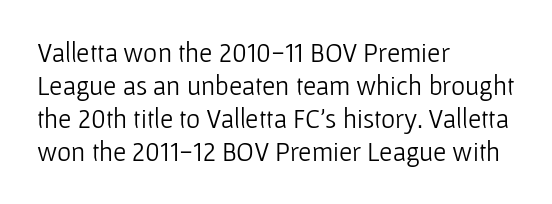
The image shows 27 px text type, upright; set left-aligned, line spacing 1.22x, normal letter spacing, not underlined.
